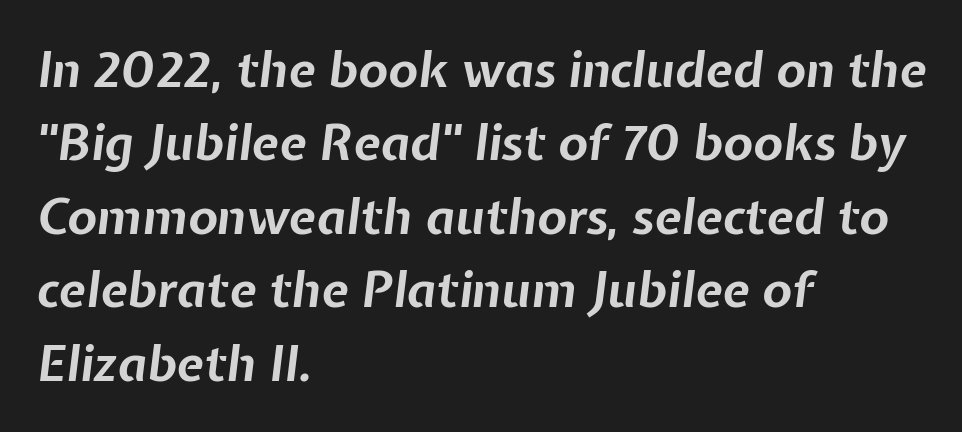
The image shows 49 px bold type, italic (leaning right); set left-aligned, normal line spacing (1.5x), normal letter spacing, not underlined; low stroke contrast and a medium x-height.
